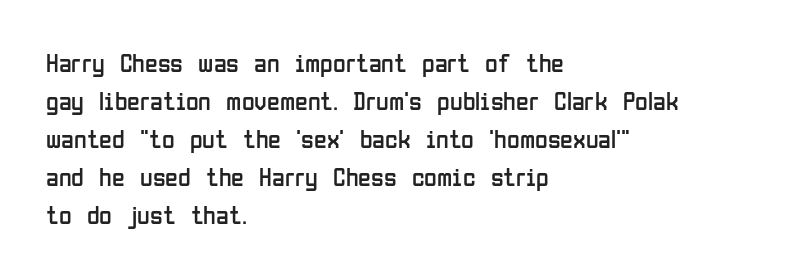
Q: Is the text bold? A: No.
Q: Is the text italic (slanted)? A: No, it is upright.
Q: Is the text underlined? A: No.
Q: How is the paragraph aligned? A: Left-aligned.
Q: Is the spacing between letters normal or unusually wide? A: Normal.
Q: Is the spacing between lines tight, normal or loose? A: Normal.
